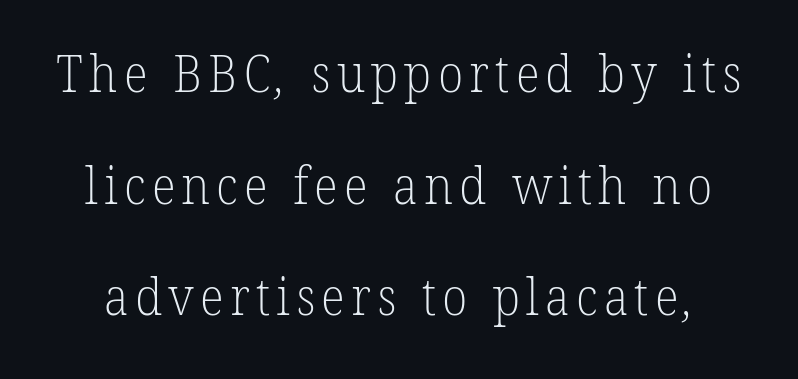
The image shows 51 px light serif type; set loose line spacing (2.19x), not underlined; low stroke contrast and a medium x-height.
